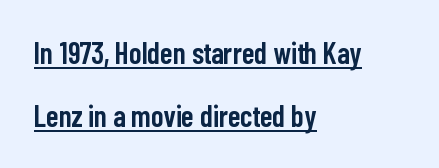
The image shows 30 px semibold, condensed sans-serif type, upright; set left-aligned, loose line spacing (2.11x), normal letter spacing, underlined; low stroke contrast and a medium x-height.
